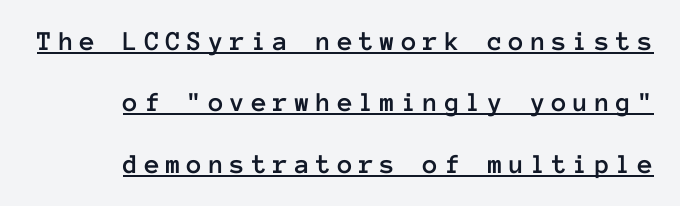
Characters remain perfectly vertical along every line. These lines stack with their right ends in a neat column. The words here are underlined. Summary of vertical rhythm: relaxed, with wide interline spacing.
